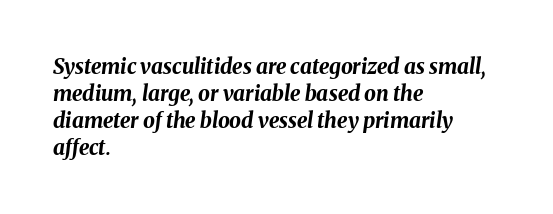
Q: Is the text bold? A: Yes.
Q: Is the text italic (slanted)? A: Yes, it leans right by about 8 degrees.
Q: Is the text underlined? A: No.
Q: How is the paragraph aligned? A: Left-aligned.
Q: Is the spacing between letters normal or unusually wide? A: Normal.
Q: Is the spacing between lines tight, normal or loose? A: Normal.
